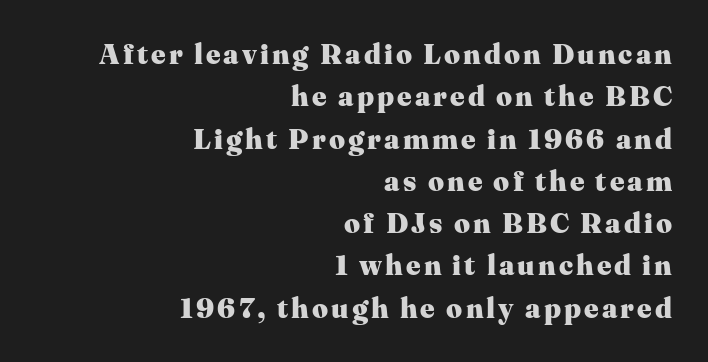
Honestly, there is no underline to notice here at all. The letters stand straight up with perfectly vertical stems. This sample has the flowing, uneven cadence of proportional lettering. Each glyph is drawn with heavy, bold strokes.
